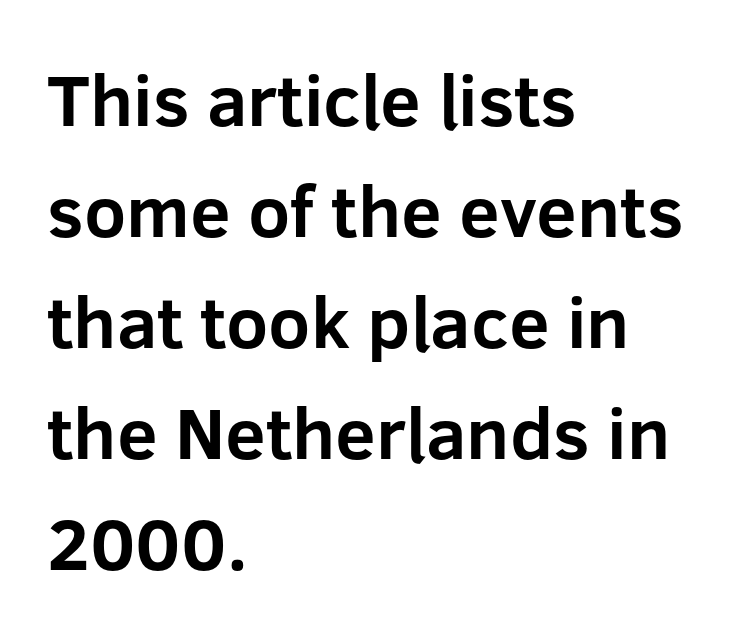
Q: Is the text bold? A: Yes.
Q: Is the text italic (slanted)? A: No, it is upright.
Q: Is the typeface a serif or a sans-serif typeface? A: Sans-serif.
Q: Is the text underlined? A: No.
Q: How is the paragraph aligned? A: Left-aligned.
Q: Is the spacing between letters normal or unusually wide? A: Normal.
Q: Is the spacing between lines tight, normal or loose? A: Normal.
Q: Width (condensed, normal, or wide)? A: Normal.
Q: Stroke contrast? A: Low.
Q: x-height? A: Medium.
Q: Monospaced? A: No.
